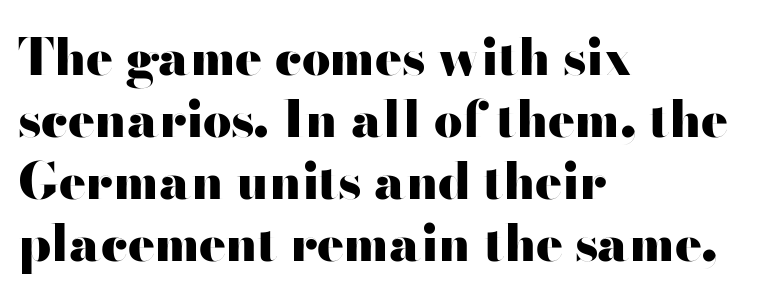
Q: Is the text bold? A: Yes.
Q: Is the text italic (slanted)? A: No, it is upright.
Q: Is the typeface a serif or a sans-serif typeface? A: Sans-serif.
Q: Is the text underlined? A: No.
Q: How is the paragraph aligned? A: Left-aligned.
Q: Is the spacing between letters normal or unusually wide? A: Normal.
Q: Width (condensed, normal, or wide)? A: Wide.
Q: Stroke contrast? A: High.
Q: x-height? A: Small.
Q: Monospaced? A: No.
